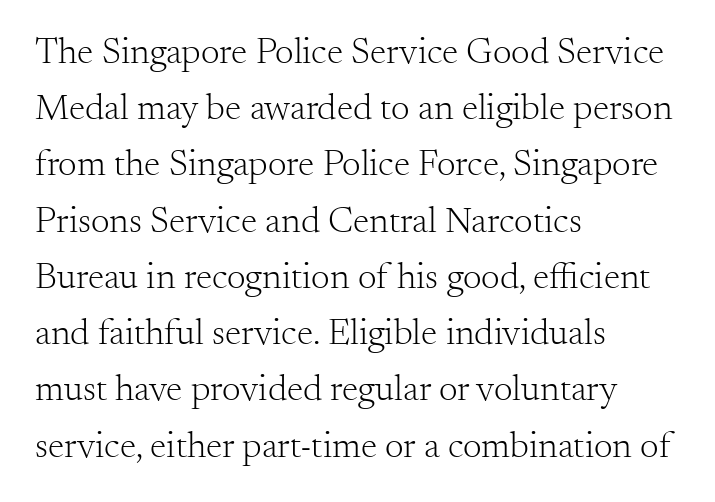
Q: Is the text bold? A: No.
Q: Is the text italic (slanted)? A: No, it is upright.
Q: Is the typeface a serif or a sans-serif typeface? A: Serif.
Q: Is the text underlined? A: No.
Q: How is the paragraph aligned? A: Left-aligned.
Q: Is the spacing between letters normal or unusually wide? A: Normal.
Q: Is the spacing between lines tight, normal or loose? A: Normal.
Q: Width (condensed, normal, or wide)? A: Normal.
Q: Stroke contrast? A: Medium.
Q: x-height? A: Small.
Q: Monospaced? A: No.
